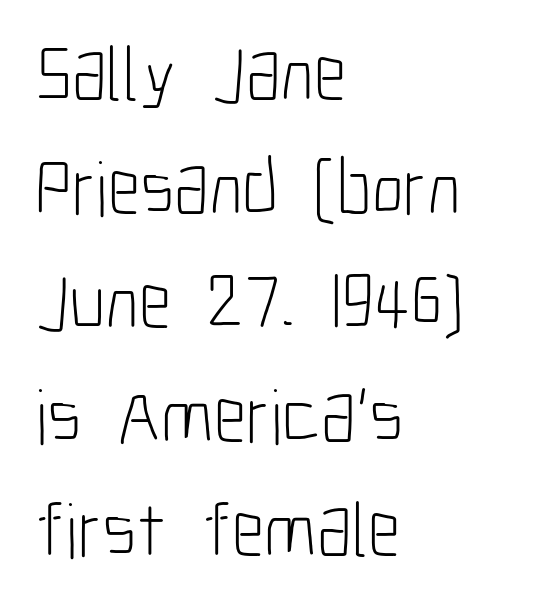
Q: Is the text bold? A: No.
Q: Is the text italic (slanted)? A: No, it is upright.
Q: Is the typeface a serif or a sans-serif typeface? A: Sans-serif.
Q: Is the text underlined? A: No.
Q: How is the paragraph aligned? A: Left-aligned.
Q: Is the spacing between letters normal or unusually wide? A: Normal.
Q: Is the spacing between lines tight, normal or loose? A: Normal.
Q: Width (condensed, normal, or wide)? A: Condensed.
Q: Stroke contrast? A: Low.
Q: x-height? A: Medium.
Q: Monospaced? A: No.
